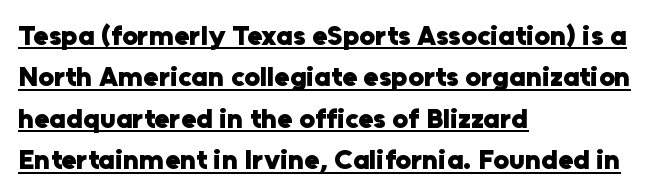
The image shows 28 px heavy sans-serif type, upright; set left-aligned, normal line spacing (1.48x), normal letter spacing, underlined; low stroke contrast and a medium x-height.
